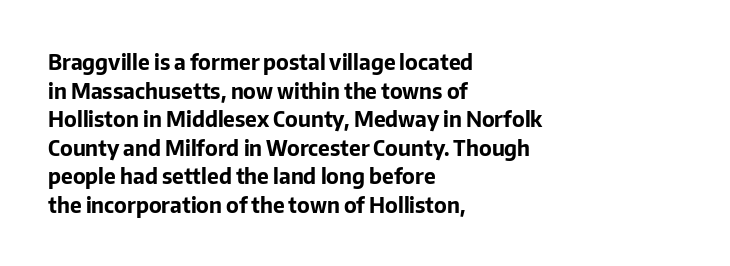
{"italic": "no", "bold": "yes", "underline": "no", "align": "left", "line_spacing": "normal", "line_spacing_ratio": 1.36, "letter_spacing": "normal", "letter_spacing_em": 0.0, "glyph_px": 21}
